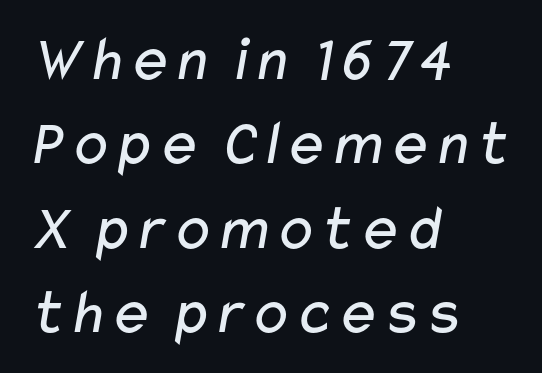
Q: Is the text bold? A: No.
Q: Is the typeface a serif or a sans-serif typeface? A: Sans-serif.
Q: Is the text underlined? A: No.
Q: How is the paragraph aligned? A: Left-aligned.
Q: Is the spacing between letters normal or unusually wide? A: Normal.
Q: Is the spacing between lines tight, normal or loose? A: Normal.
Q: Width (condensed, normal, or wide)? A: Wide.
Q: Stroke contrast? A: Low.
Q: x-height? A: Medium.
Q: Monospaced? A: No.
